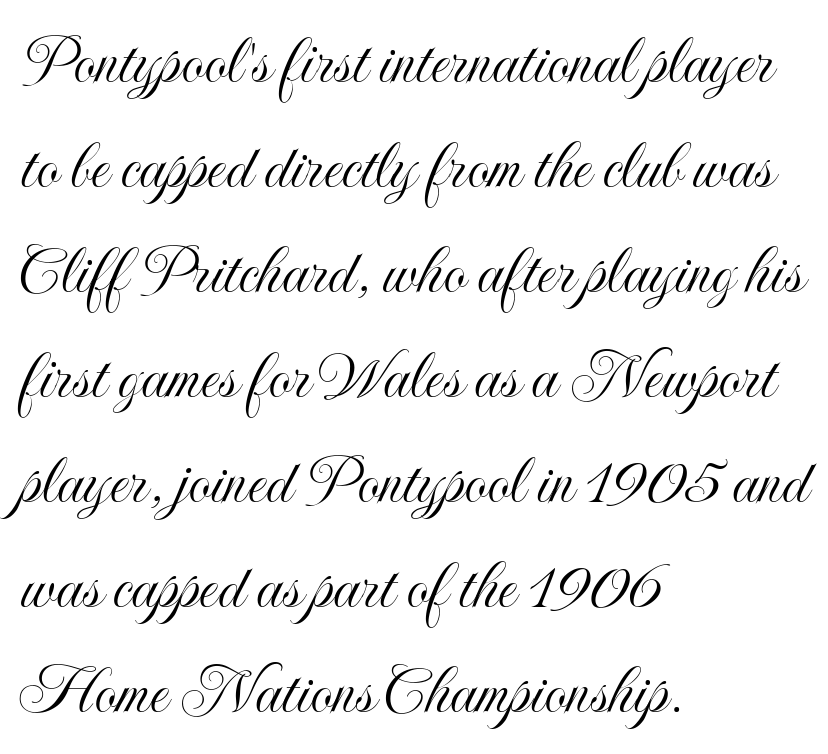
The text block is weighted toward the left margin, trailing off unevenly rightward. Tracking value appears to be zero — textbook default spacing. Students, observe: this is what conventionally led text looks like. The rendering uses natural spacing where letterforms have individual widths. The zone under the glyphs is completely vacant.
